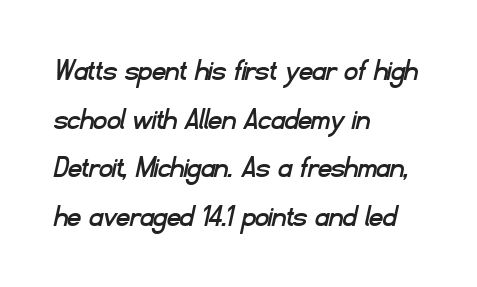
Tracking here is standard; glyphs follow each other at the usual distance. The passage shown is typeset with a sans-serif family. Proportional: the letters do not fall into vertical columns. The foot of each line stays bare and open. All the whitespace from short lines collects on the right.
